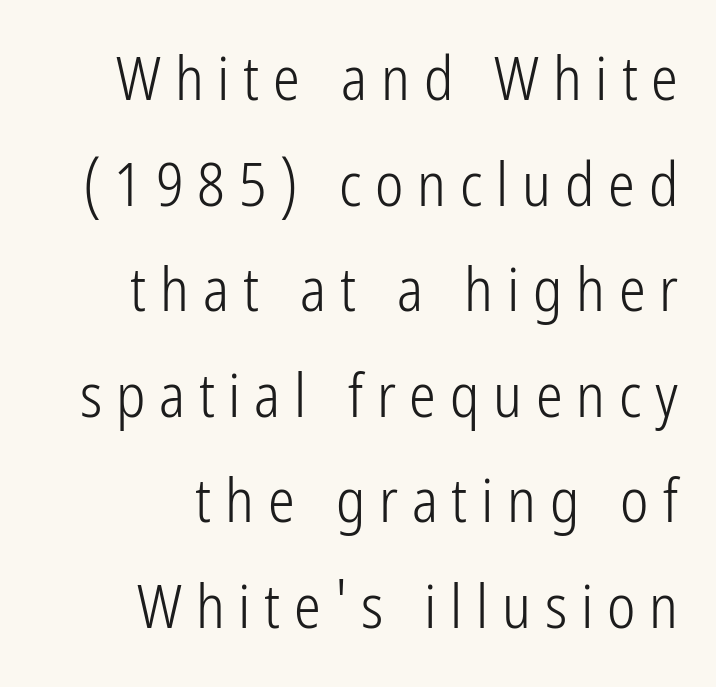
{"serif": "no", "italic": "no", "bold": "no", "weight": "light", "width": "condensed", "stroke_contrast": "low", "x_height": "medium", "monospaced": "no", "underline": "no", "align": "right", "line_spacing_ratio": 1.76, "letter_spacing": "wide", "letter_spacing_em": 0.23, "glyph_px": 60}
